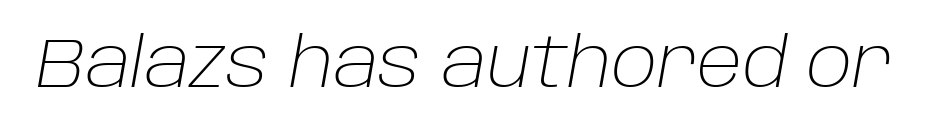
The image shows 68 px light type, italic (leaning right); set normal letter spacing, not underlined; low stroke contrast and a large x-height.
